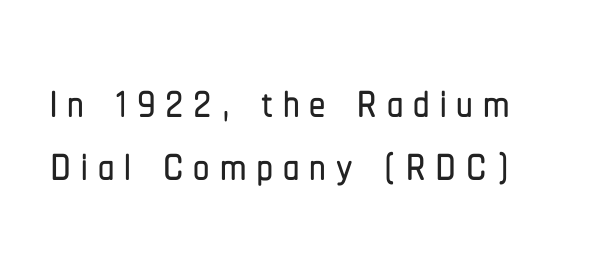
These lines are rendered in a variable-pitch font. The axis of the letterforms is exactly vertical. A clean baseline with only descenders dipping below it. This block would grow much taller if given ordinary leading; it's compressed now. This rendering employs a face without finishing strokes, i.e., a sans-serif.
